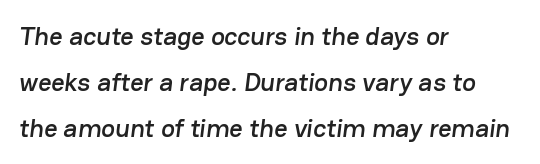
The image shows 26 px text type; set left-aligned, line spacing 1.76x, normal letter spacing, not underlined.
